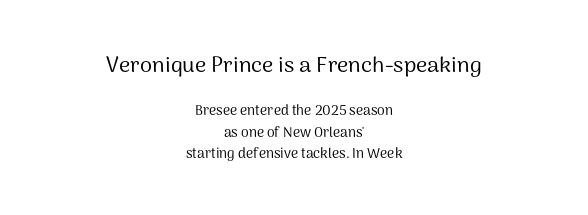
{"italic": "no", "bold": "no", "underline": "no", "align": "center", "line_spacing": "normal", "line_spacing_ratio": 1.53, "letter_spacing": "normal", "letter_spacing_em": 0.0, "larger_block": "first", "size_ratio": 1.57, "glyph_px": 22}
